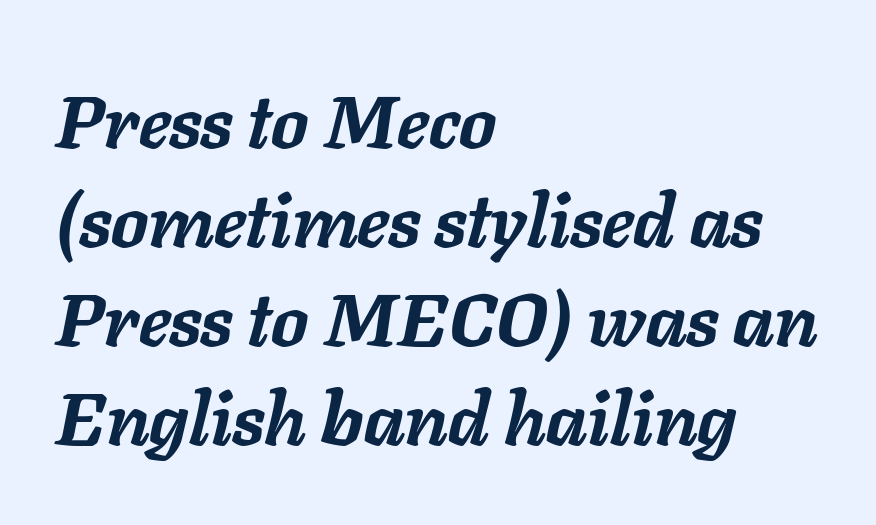
The image shows 74 px semibold type, italic (leaning right); set left-aligned, normal line spacing (1.34x), normal letter spacing, not underlined; low stroke contrast and a medium x-height.
